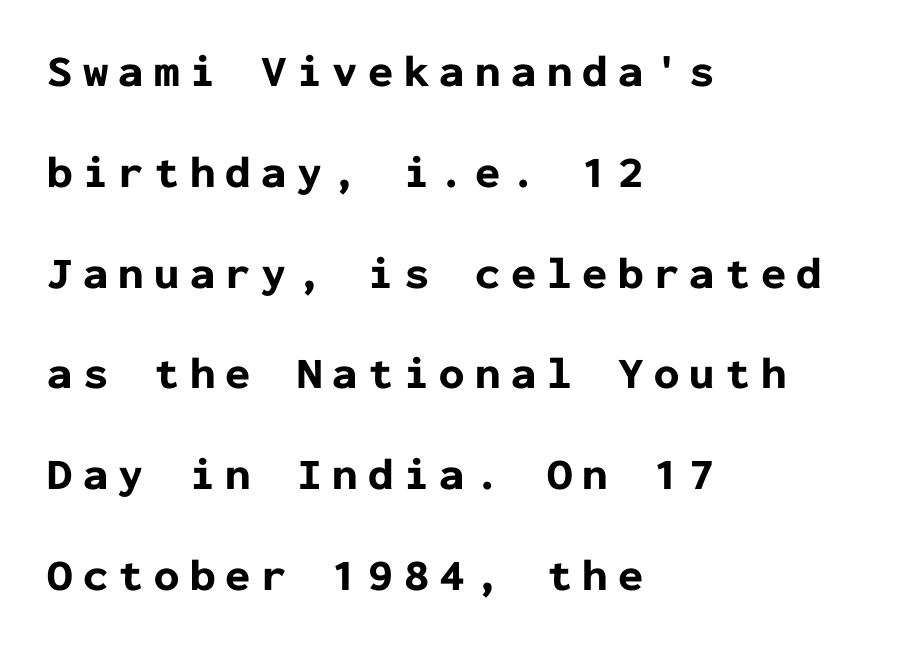
{"serif": "no", "italic": "no", "bold": "yes", "weight": "bold", "width": "normal", "stroke_contrast": "low", "x_height": "medium", "monospaced": "yes", "underline": "no", "align": "left", "line_spacing": "loose", "line_spacing_ratio": 2.24, "letter_spacing": "wide", "letter_spacing_em": 0.23, "glyph_px": 45}
